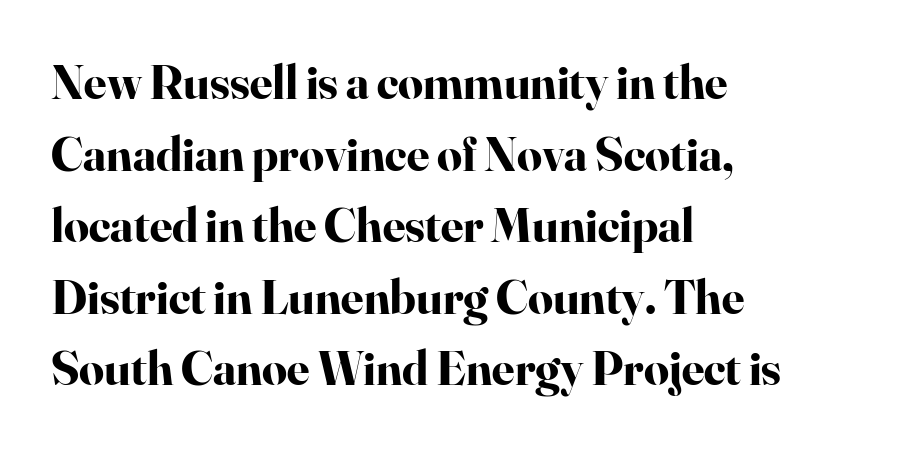
The image shows 49 px bold serif type, upright; set left-aligned, normal line spacing (1.46x), normal letter spacing, not underlined; high stroke contrast and a small x-height.
